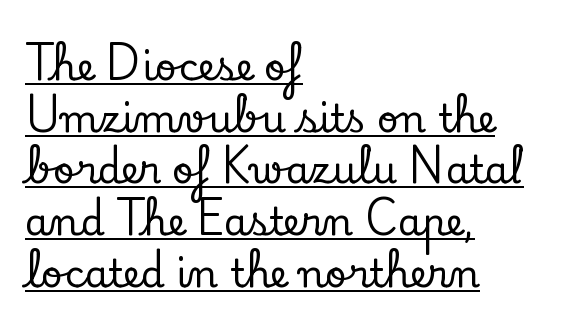
The image shows 38 px text type, upright; set left-aligned, normal line spacing (1.36x), normal letter spacing, underlined; low stroke contrast and a small x-height.
